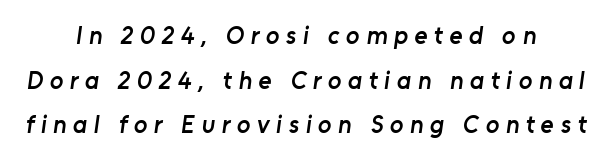
{"bold": "semi", "underline": "no", "align": "center", "line_spacing_ratio": 1.79, "letter_spacing": "wide", "letter_spacing_em": 0.26, "glyph_px": 25}
